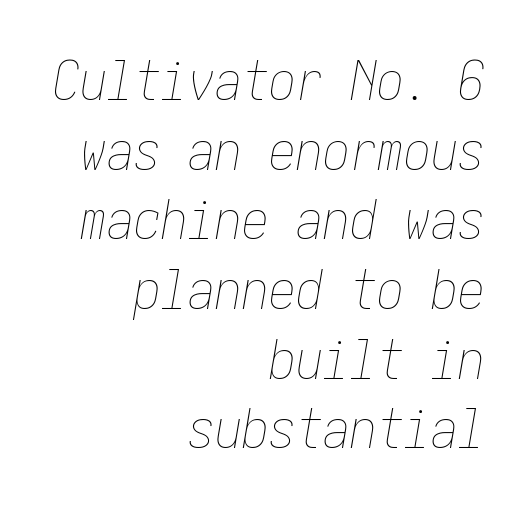
The image shows 54 px thin, condensed type, italic (leaning right); set right-aligned, normal line spacing (1.29x), normal letter spacing, not underlined; low stroke contrast and a medium x-height.
